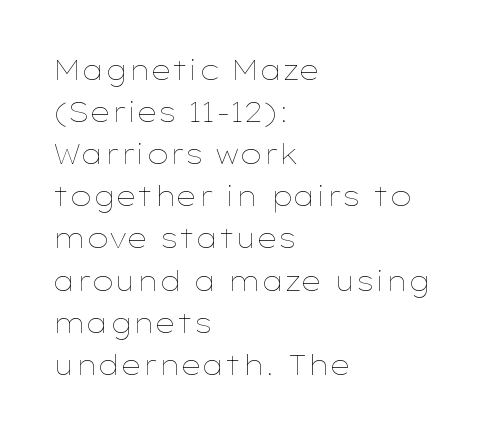
{"italic": "no", "bold": "no", "underline": "no", "align": "left", "line_spacing": "normal", "line_spacing_ratio": 1.56, "letter_spacing": "normal", "letter_spacing_em": 0.0, "glyph_px": 27}
